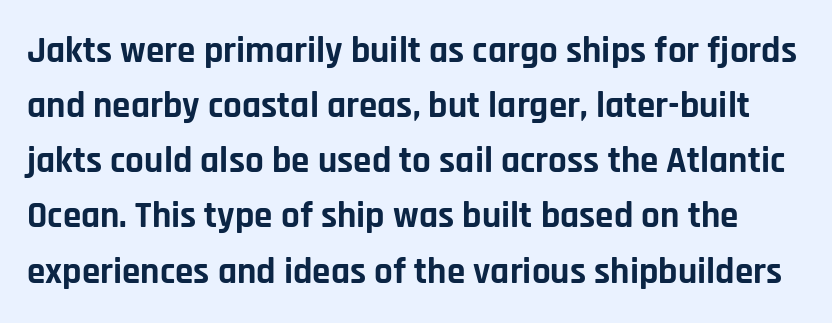
{"serif": "no", "italic": "no", "bold": "yes", "weight": "bold", "width": "normal", "stroke_contrast": "low", "x_height": "large", "monospaced": "no", "underline": "no", "line_spacing": "normal", "line_spacing_ratio": 1.49, "letter_spacing": "normal", "letter_spacing_em": 0.0, "glyph_px": 37}
